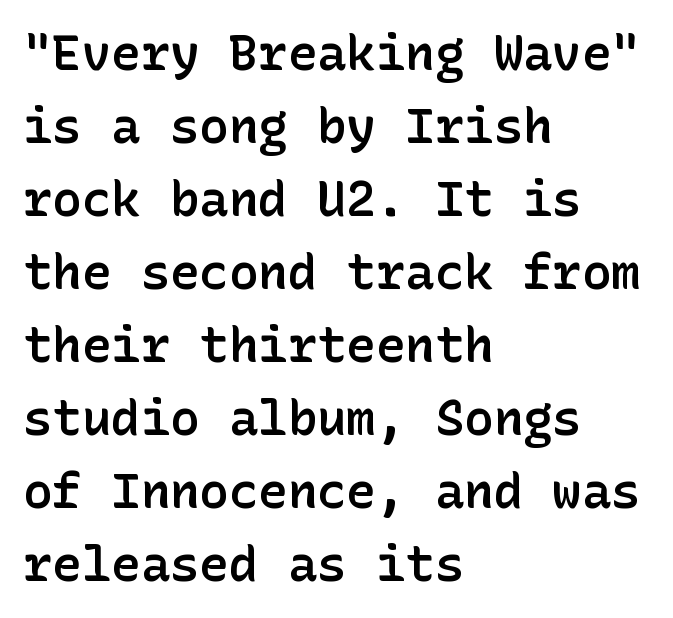
{"serif": "no", "italic": "no", "bold": "semi", "weight": "semibold", "width": "normal", "stroke_contrast": "low", "x_height": "medium", "underline": "no", "align": "left", "line_spacing": "normal", "line_spacing_ratio": 1.49, "letter_spacing": "normal", "letter_spacing_em": 0.0, "glyph_px": 49}
